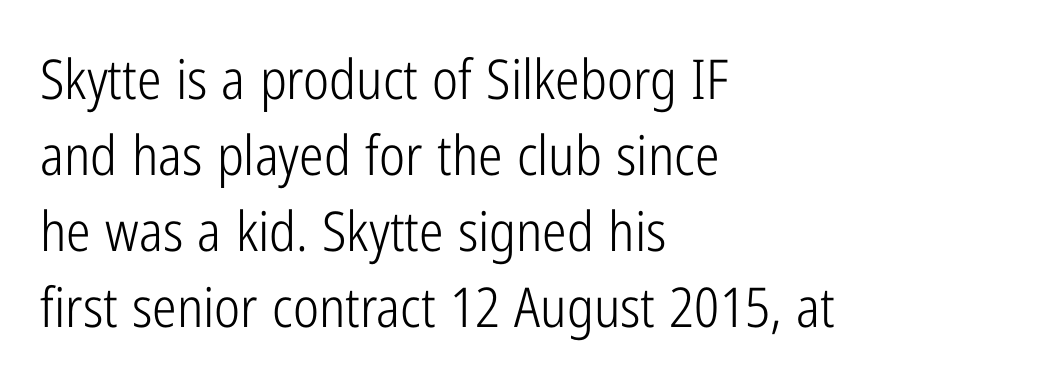
The image shows 55 px light, condensed sans-serif type, upright; set left-aligned, normal line spacing (1.38x), normal letter spacing, not underlined; low stroke contrast and a medium x-height.
